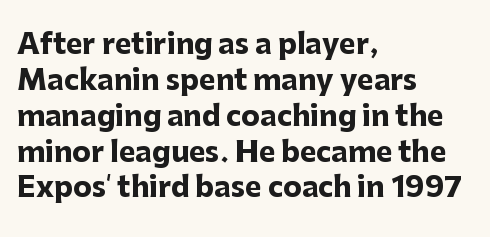
{"serif": "no", "italic": "no", "bold": "yes", "weight": "heavy", "width": "normal", "stroke_contrast": "low", "x_height": "medium", "monospaced": "no", "underline": "no", "align": "left", "line_spacing": "normal", "line_spacing_ratio": 1.28, "letter_spacing": "normal", "letter_spacing_em": 0.0, "glyph_px": 28}
